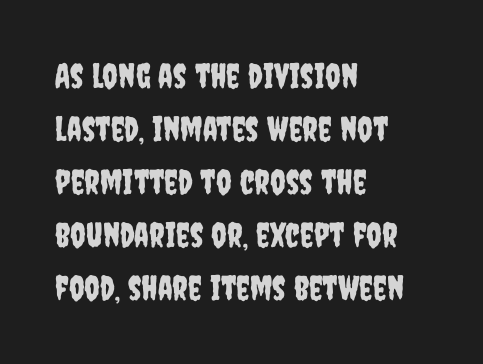
Q: Is the text italic (slanted)? A: No, it is upright.
Q: Is the typeface a serif or a sans-serif typeface? A: Sans-serif.
Q: Is the text underlined? A: No.
Q: How is the paragraph aligned? A: Left-aligned.
Q: Is the spacing between letters normal or unusually wide? A: Normal.
Q: Is the spacing between lines tight, normal or loose? A: Normal.
Q: Width (condensed, normal, or wide)? A: Condensed.
Q: Stroke contrast? A: Low.
Q: x-height? A: Large.
Q: Monospaced? A: No.
